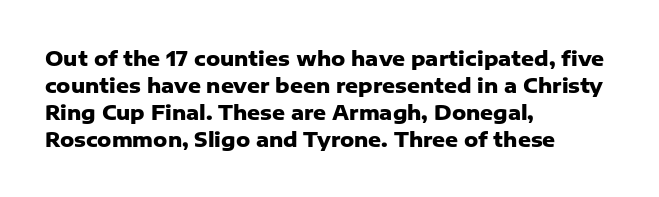
Q: Is the text bold? A: Yes.
Q: Is the text italic (slanted)? A: No, it is upright.
Q: Is the text underlined? A: No.
Q: How is the paragraph aligned? A: Left-aligned.
Q: Is the spacing between letters normal or unusually wide? A: Normal.
Q: Is the spacing between lines tight, normal or loose? A: Normal.
